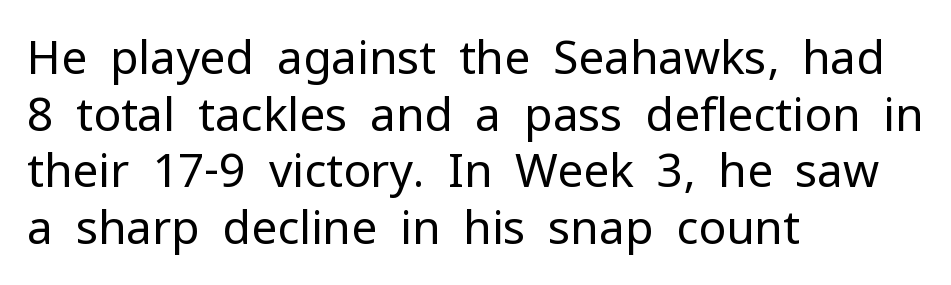
No extra ink here — the face is not bold. Layout note: lines flush left. This is sans-serif lettering, the kind often seen on screens and signage. Here the glyphs are tracked normally, forming tight word shapes. The specimen reads as upright at a glance.
